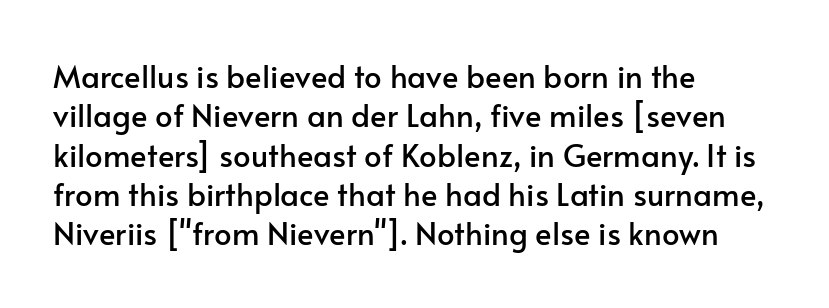
{"serif": "no", "italic": "no", "width": "normal", "stroke_contrast": "low", "x_height": "small", "monospaced": "no", "underline": "no", "align": "left", "line_spacing": "normal", "line_spacing_ratio": 1.27, "letter_spacing": "normal", "letter_spacing_em": 0.0, "glyph_px": 31}
